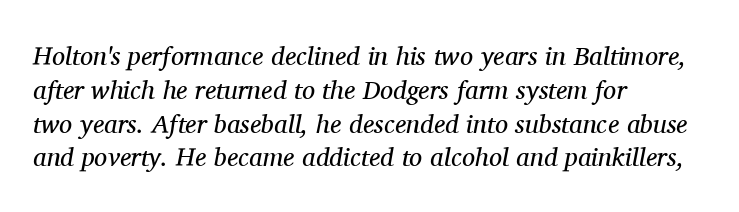
The image shows 26 px text type, italic (leaning right); set left-aligned, normal line spacing (1.3x), normal letter spacing, not underlined.
